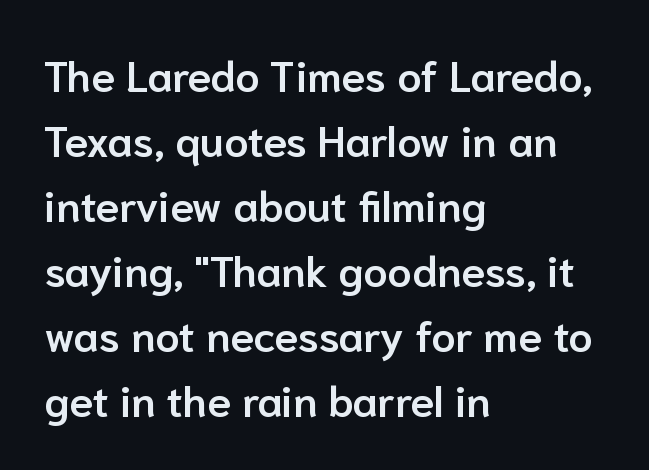
Stems and bowls a touch heavier than normal — semibold. A typesetter would mark this as roman, not italic. Nobody touched the tracking dial on this one. Honestly, there is no underline to notice here at all. How would I describe the line gaps? Plain and ordinary.
